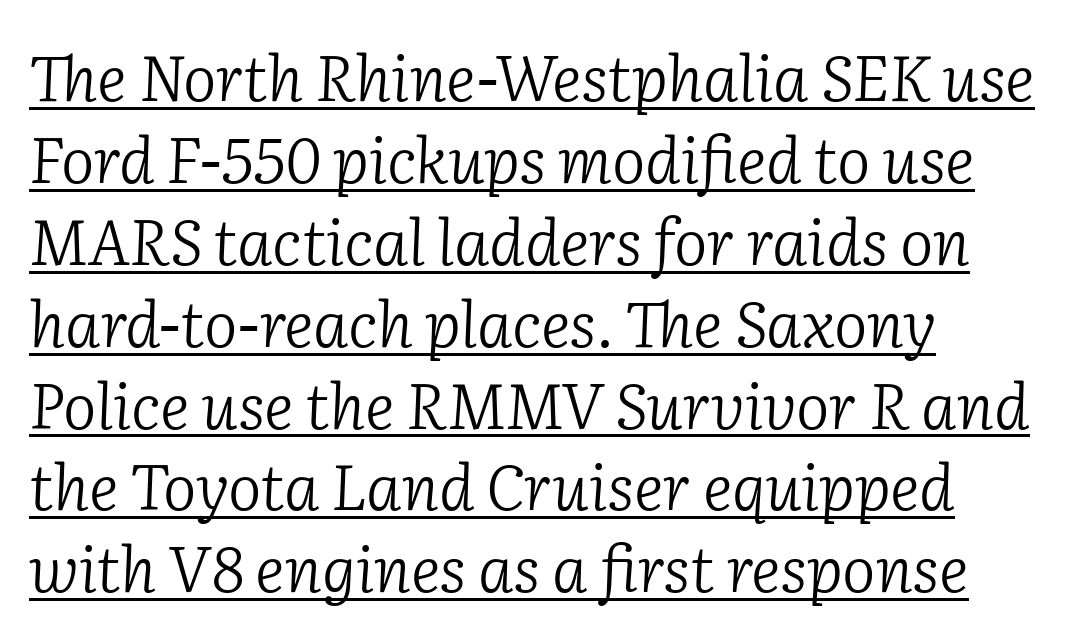
The image shows 63 px light serif type, italic (leaning right); set left-aligned, normal line spacing (1.3x), normal letter spacing, underlined; low stroke contrast and a medium x-height.
